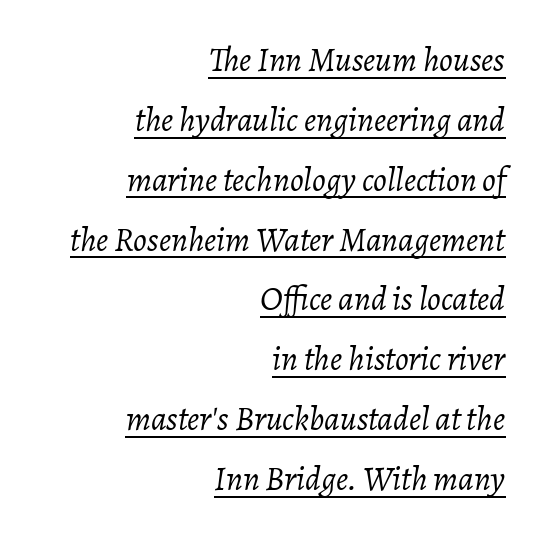
Q: Is the text bold? A: No.
Q: Is the text italic (slanted)? A: Yes, it leans right by about 7 degrees.
Q: Is the text underlined? A: Yes.
Q: How is the paragraph aligned? A: Right-aligned.
Q: Is the spacing between letters normal or unusually wide? A: Normal.
Q: Width (condensed, normal, or wide)? A: Normal.
Q: Stroke contrast? A: Low.
Q: x-height? A: Medium.
Q: Monospaced? A: No.
